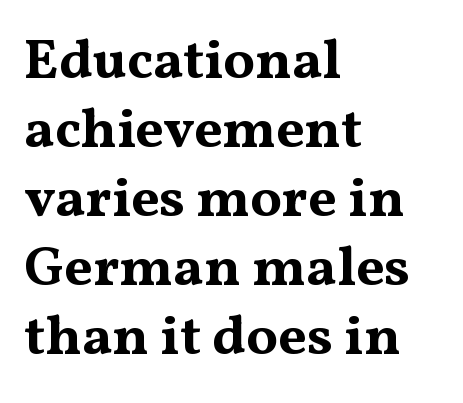
The image shows 56 px bold, wide serif type, upright; set left-aligned, line spacing 1.23x, normal letter spacing, not underlined; medium stroke contrast and a medium x-height.
